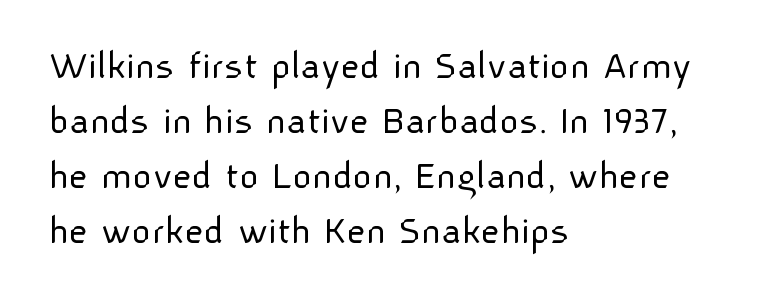
{"serif": "no", "italic": "no", "bold": "no", "weight": "light", "width": "normal", "stroke_contrast": "low", "x_height": "medium", "monospaced": "no", "underline": "no", "align": "left", "line_spacing": "normal", "line_spacing_ratio": 1.31, "letter_spacing": "normal", "letter_spacing_em": 0.0, "glyph_px": 42}
